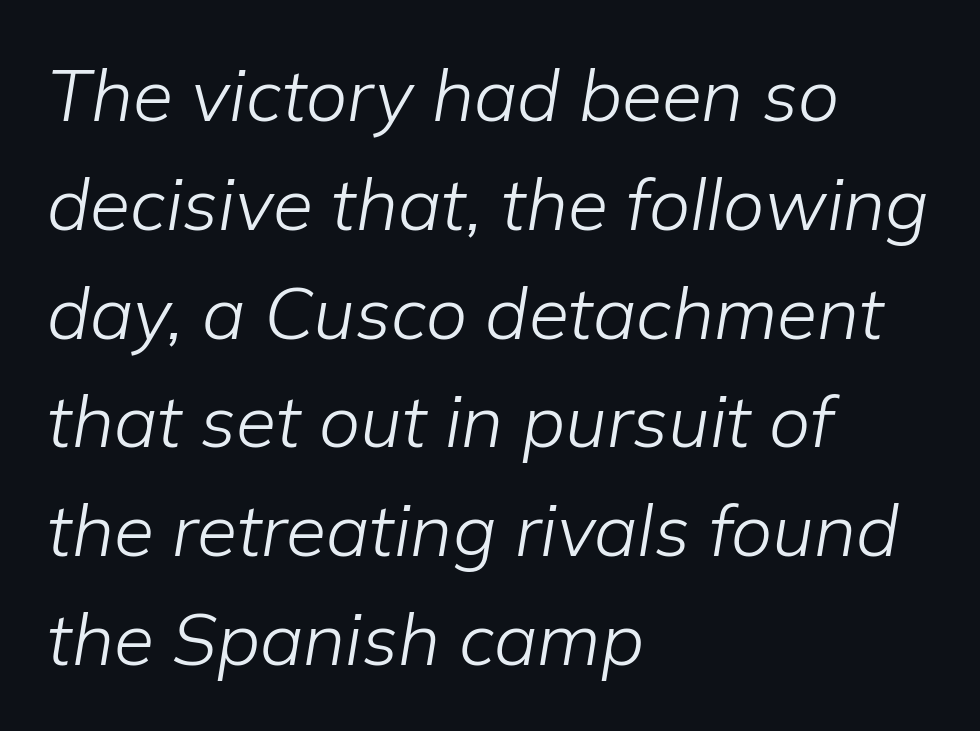
{"italic": "yes", "lean": "right", "slant_degrees": 9, "bold": "no", "weight": "light", "width": "normal", "stroke_contrast": "low", "x_height": "medium", "monospaced": "no", "underline": "no", "align": "left", "line_spacing": "normal", "line_spacing_ratio": 1.49, "letter_spacing": "normal", "letter_spacing_em": 0.0, "glyph_px": 73}
